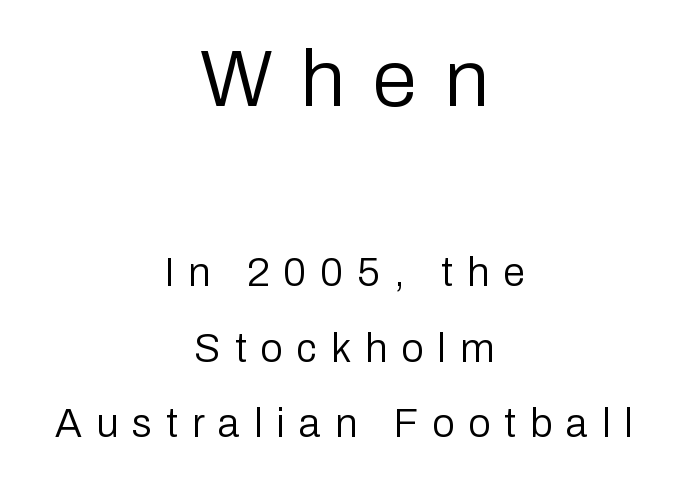
The image shows 80 px regular-weight sans-serif type, upright; set centered, line spacing 1.89x, unusually wide letter spacing (+0.35 em), not underlined; the first (top) block is 2.0x larger; low stroke contrast and a medium x-height.
